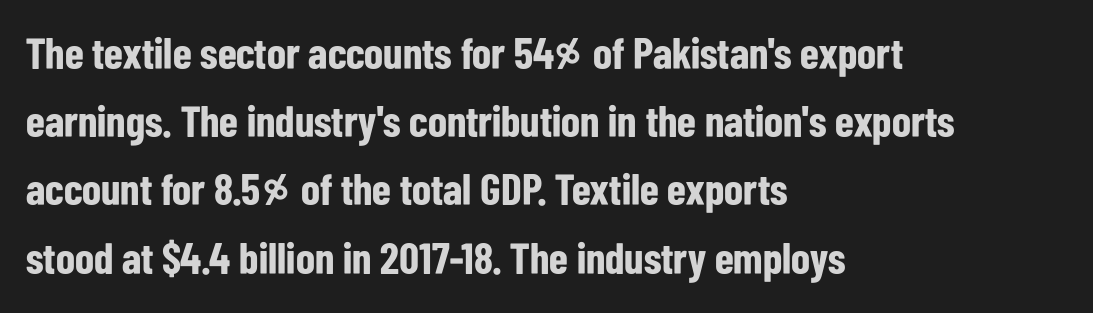
Q: Is the text bold? A: Yes.
Q: Is the text italic (slanted)? A: No, it is upright.
Q: Is the typeface a serif or a sans-serif typeface? A: Sans-serif.
Q: Is the text underlined? A: No.
Q: How is the paragraph aligned? A: Left-aligned.
Q: Is the spacing between letters normal or unusually wide? A: Normal.
Q: Is the spacing between lines tight, normal or loose? A: Normal.
Q: Width (condensed, normal, or wide)? A: Condensed.
Q: Stroke contrast? A: Low.
Q: x-height? A: Medium.
Q: Monospaced? A: No.
